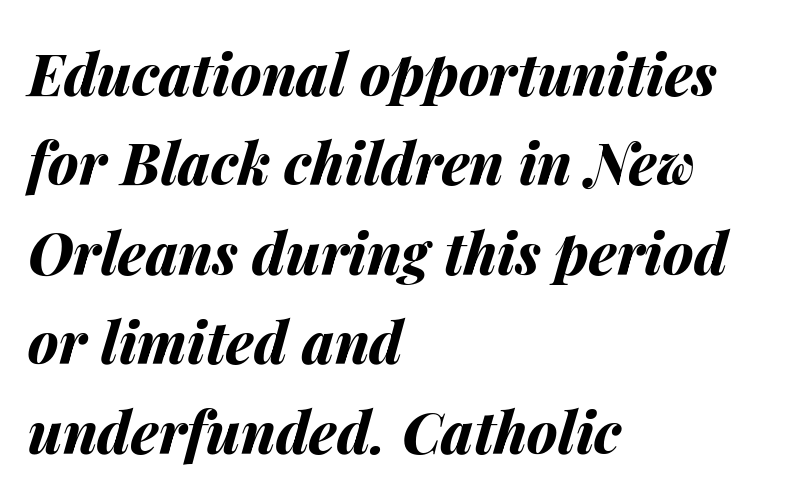
Alignment: flush left. Whoever set this chose a conventional vertical rhythm. The glyphs look as if they've been sheared to an angle. Each glyph is drawn with heavy, bold strokes. How are the letters spaced? Ordinarily, with no added tracking.
